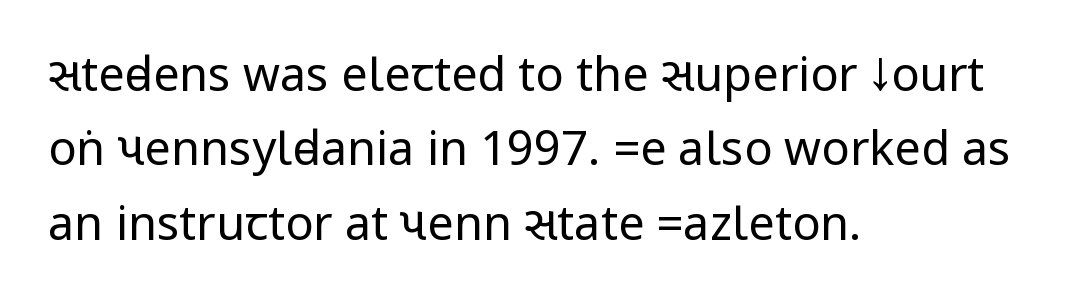
The image shows 47 px regular-weight, condensed sans-serif type, upright; set left-aligned, normal line spacing (1.58x), normal letter spacing, not underlined; low stroke contrast.
